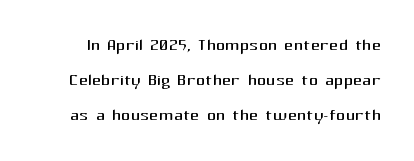
{"italic": "no", "bold": "no", "underline": "no", "line_spacing": "normal", "line_spacing_ratio": 1.53, "letter_spacing": "normal", "letter_spacing_em": 0.0, "glyph_px": 23}
